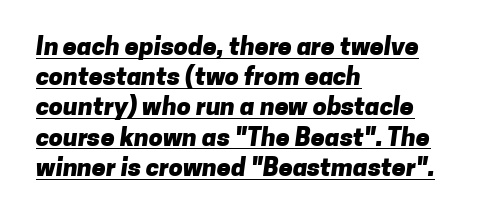
{"bold": "yes", "underline": "yes", "align": "left", "line_spacing_ratio": 1.21, "letter_spacing": "normal", "letter_spacing_em": 0.0, "glyph_px": 25}
